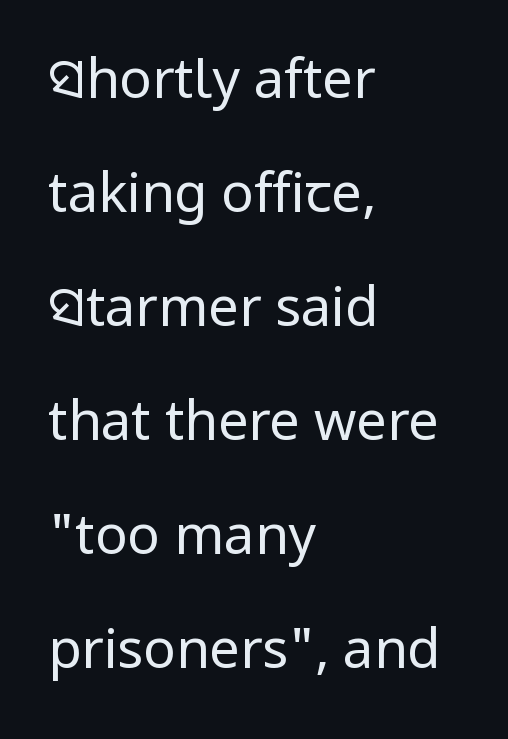
The image shows 54 px regular-weight sans-serif type, upright; set left-aligned, loose line spacing (2.11x), normal letter spacing, not underlined; low stroke contrast and a medium x-height.
